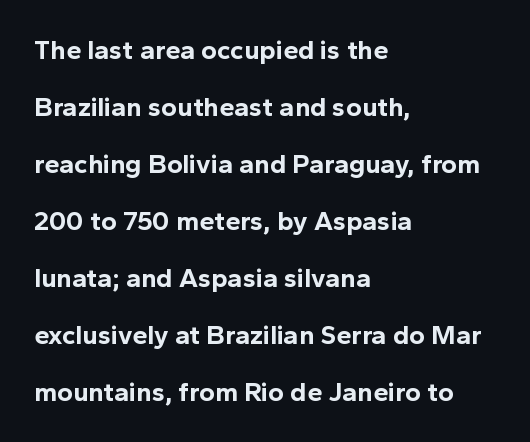
The image shows 27 px bold type, upright; set left-aligned, loose line spacing (2.11x), normal letter spacing, not underlined.
